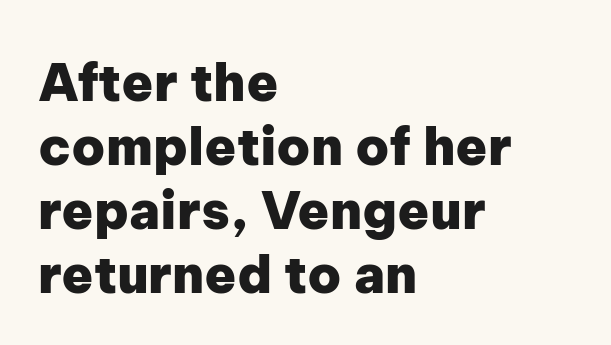
{"serif": "no", "italic": "no", "bold": "yes", "weight": "heavy", "width": "normal", "stroke_contrast": "low", "x_height": "medium", "monospaced": "no", "underline": "no", "align": "left", "line_spacing_ratio": 1.23, "letter_spacing": "normal", "letter_spacing_em": 0.0, "glyph_px": 52}
